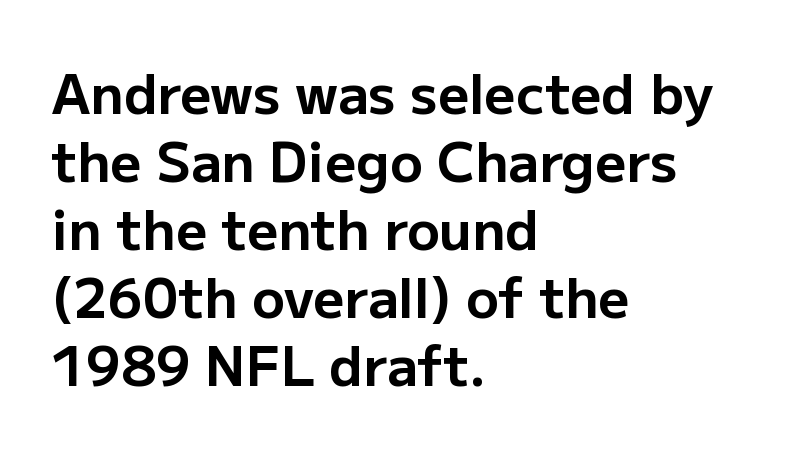
The image shows 54 px bold sans-serif type, upright; set left-aligned, normal line spacing (1.26x), normal letter spacing, not underlined; low stroke contrast and a medium x-height.
